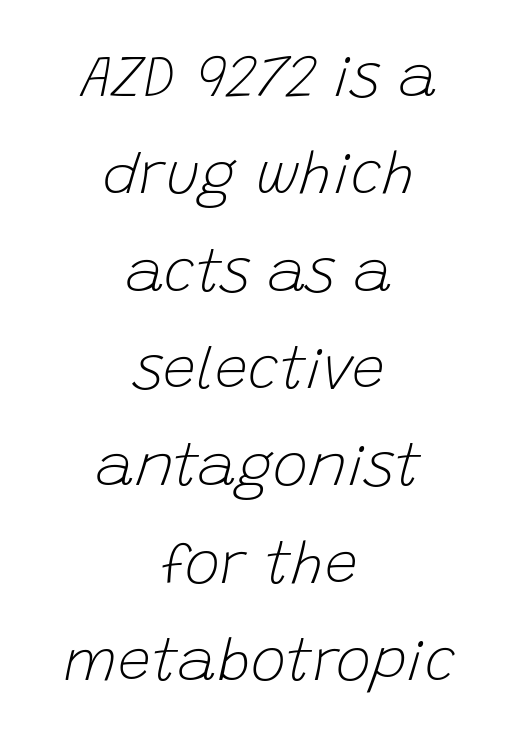
Q: Is the text bold? A: No.
Q: Is the text italic (slanted)? A: Yes, it leans right by about 15 degrees.
Q: Is the text underlined? A: No.
Q: How is the paragraph aligned? A: Centered.
Q: Is the spacing between letters normal or unusually wide? A: Normal.
Q: Is the spacing between lines tight, normal or loose? A: Normal.
Q: Width (condensed, normal, or wide)? A: Normal.
Q: Stroke contrast? A: Low.
Q: x-height? A: Large.
Q: Monospaced? A: No.
